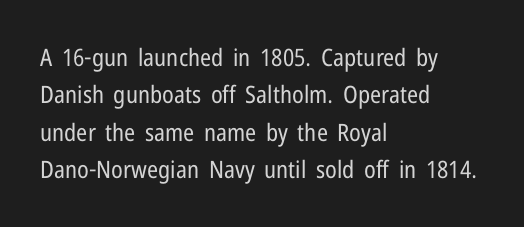
Evenly set lines give the paragraph a standard silhouette. Here the glyphs are tracked normally, forming tight word shapes. Rule under the text: the space is simply empty. Italic? Not at all — the glyphs are vertical. These glyphs show unthickened strokes, regular width or finer.
